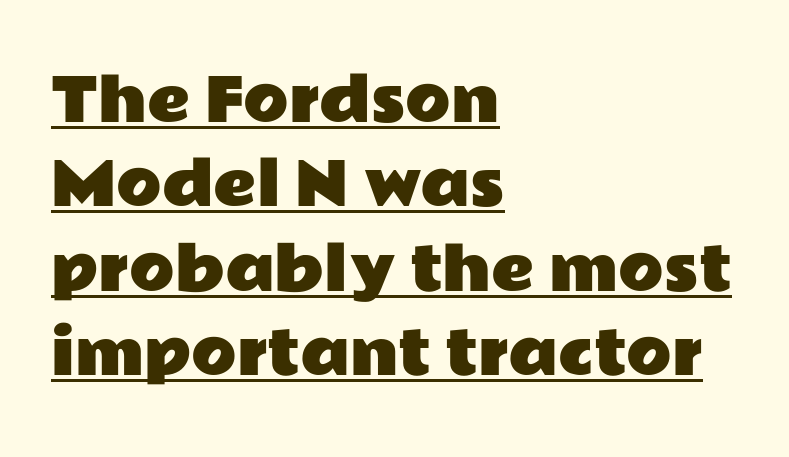
Q: Is the text italic (slanted)? A: No, it is upright.
Q: Is the typeface a serif or a sans-serif typeface? A: Sans-serif.
Q: Is the text underlined? A: Yes.
Q: How is the paragraph aligned? A: Left-aligned.
Q: Is the spacing between letters normal or unusually wide? A: Normal.
Q: Is the spacing between lines tight, normal or loose? A: Normal.
Q: Width (condensed, normal, or wide)? A: Wide.
Q: Stroke contrast? A: Low.
Q: x-height? A: Medium.
Q: Monospaced? A: No.
